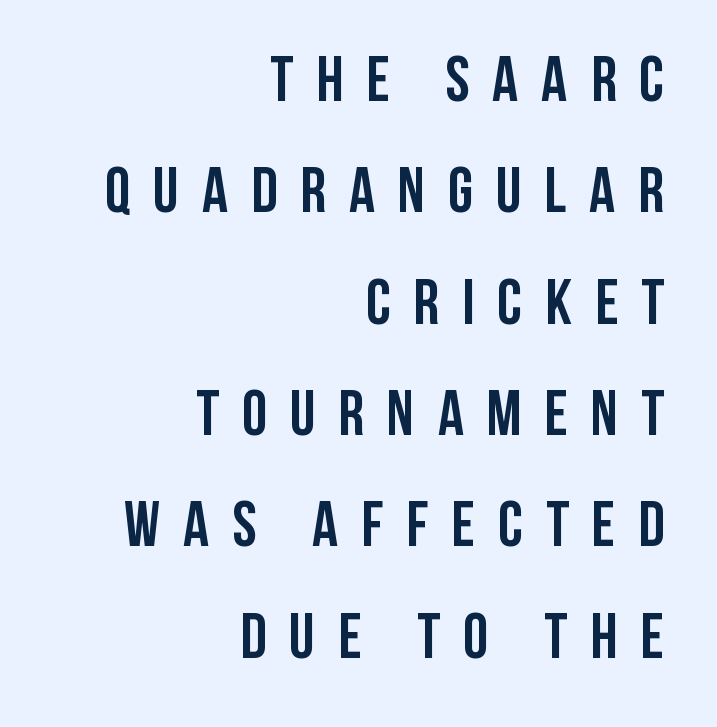
The image shows 64 px semibold, condensed sans-serif type, upright; set right-aligned, line spacing 1.74x, unusually wide letter spacing (+0.36 em), not underlined; low stroke contrast and a large x-height.
